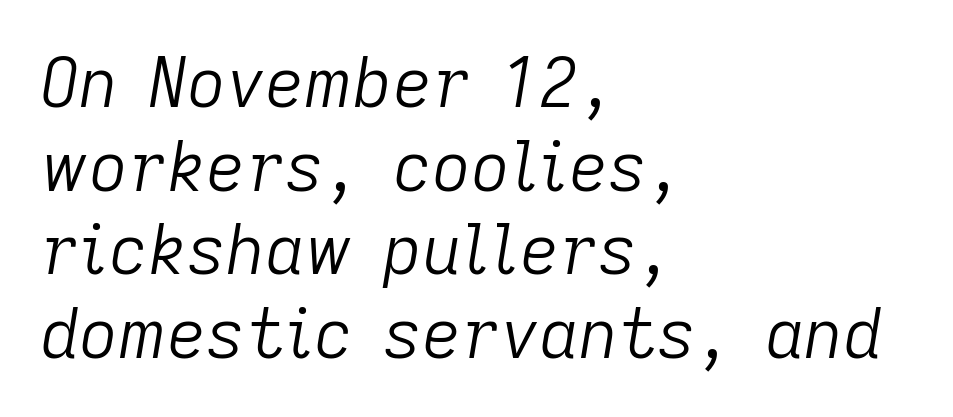
{"italic": "yes", "lean": "right", "slant_degrees": 9, "bold": "no", "weight": "light", "width": "normal", "stroke_contrast": "low", "x_height": "medium", "monospaced": "no", "underline": "no", "align": "left", "line_spacing_ratio": 1.23, "letter_spacing": "normal", "letter_spacing_em": 0.0, "glyph_px": 68}
